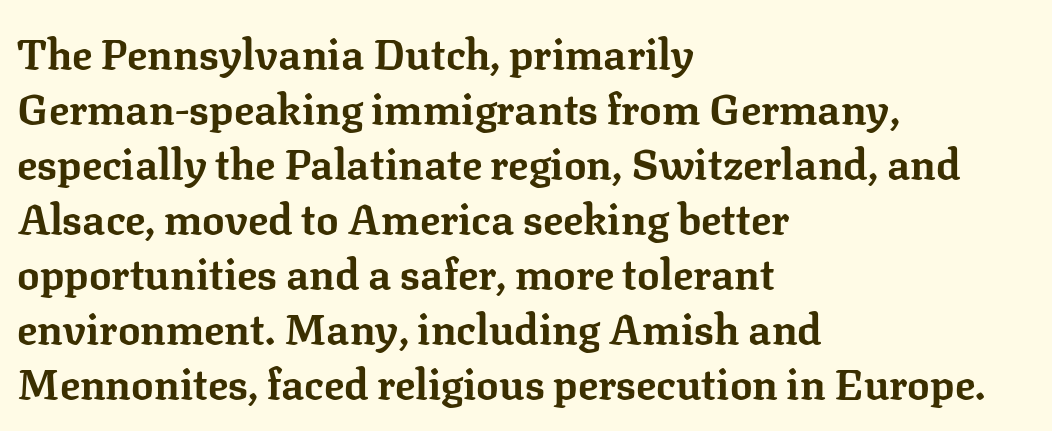
{"serif": "yes", "italic": "no", "bold": "yes", "weight": "bold", "width": "normal", "stroke_contrast": "low", "x_height": "medium", "monospaced": "no", "underline": "no", "align": "left", "line_spacing": "normal", "line_spacing_ratio": 1.31, "letter_spacing": "normal", "letter_spacing_em": 0.0, "glyph_px": 42}
